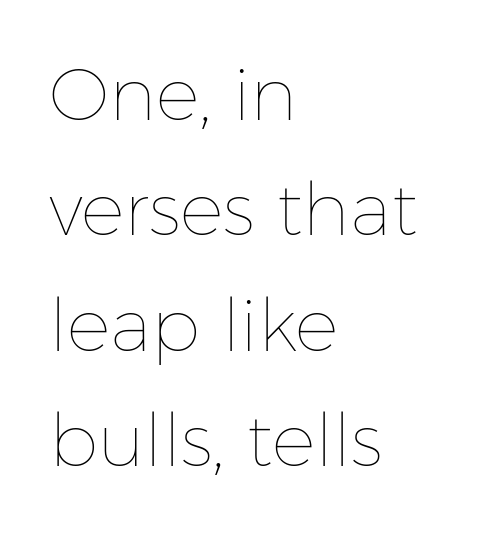
The image shows 73 px thin type, upright; set left-aligned, normal line spacing (1.58x), normal letter spacing, not underlined; low stroke contrast and a medium x-height.
